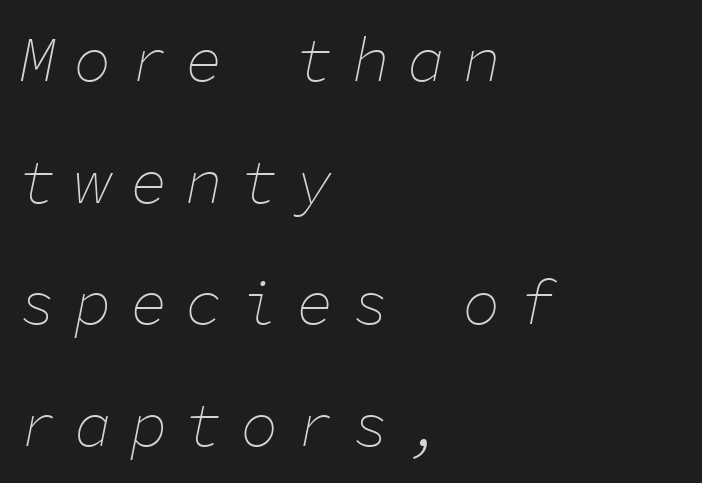
The zone under the glyphs is completely vacant. Inter-character spacing is expanded well beyond the font's built-in metrics. Weight: in the light-to-regular range. This sample uses an oblique cut, with every glyph tilted off the vertical.
